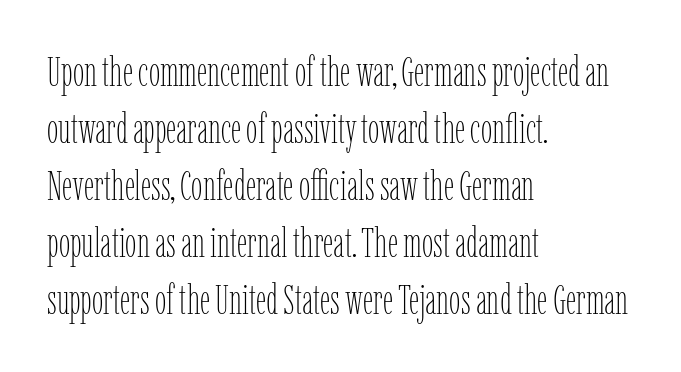
Q: Is the text bold? A: No.
Q: Is the text italic (slanted)? A: No, it is upright.
Q: Is the text underlined? A: No.
Q: How is the paragraph aligned? A: Left-aligned.
Q: Is the spacing between letters normal or unusually wide? A: Normal.
Q: Is the spacing between lines tight, normal or loose? A: Normal.
Q: Width (condensed, normal, or wide)? A: Condensed.
Q: Stroke contrast? A: Low.
Q: x-height? A: Medium.
Q: Monospaced? A: No.
